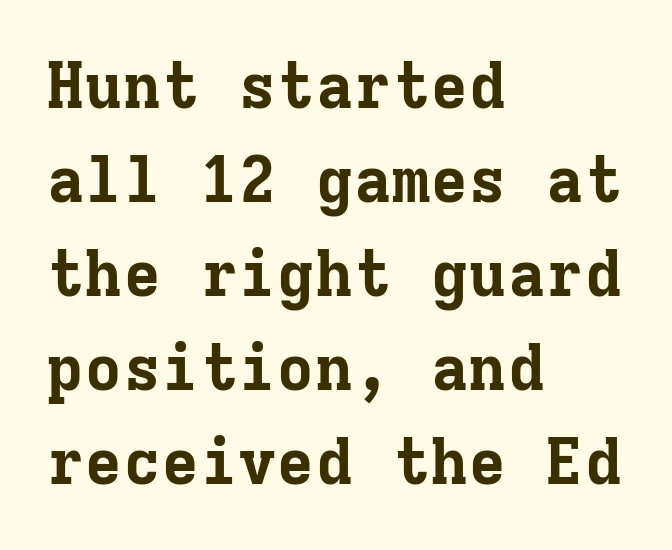
The image shows 64 px bold serif type, upright, monospaced; set left-aligned, normal line spacing (1.47x), normal letter spacing, not underlined; low stroke contrast and a medium x-height.
